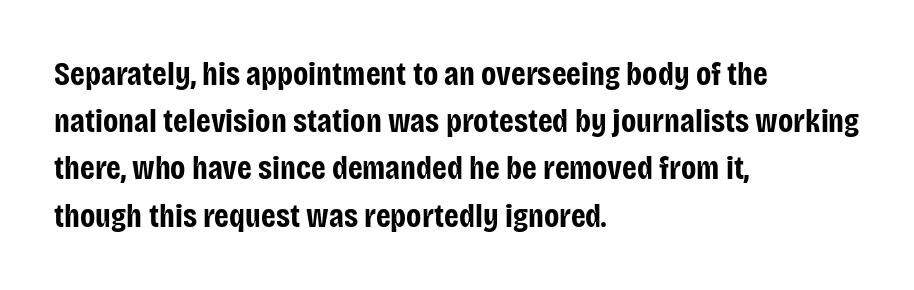
Q: Is the text bold? A: Yes.
Q: Is the text italic (slanted)? A: No, it is upright.
Q: Is the typeface a serif or a sans-serif typeface? A: Sans-serif.
Q: Is the text underlined? A: No.
Q: How is the paragraph aligned? A: Left-aligned.
Q: Is the spacing between letters normal or unusually wide? A: Normal.
Q: Is the spacing between lines tight, normal or loose? A: Normal.
Q: Width (condensed, normal, or wide)? A: Condensed.
Q: Stroke contrast? A: Low.
Q: x-height? A: Large.
Q: Monospaced? A: No.
